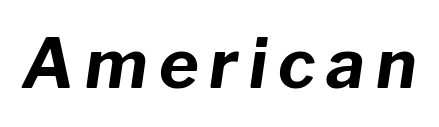
{"italic": "yes", "lean": "right", "slant_degrees": 8, "bold": "yes", "weight": "bold", "width": "normal", "stroke_contrast": "low", "x_height": "medium", "monospaced": "no", "underline": "no", "glyph_px": 68}
